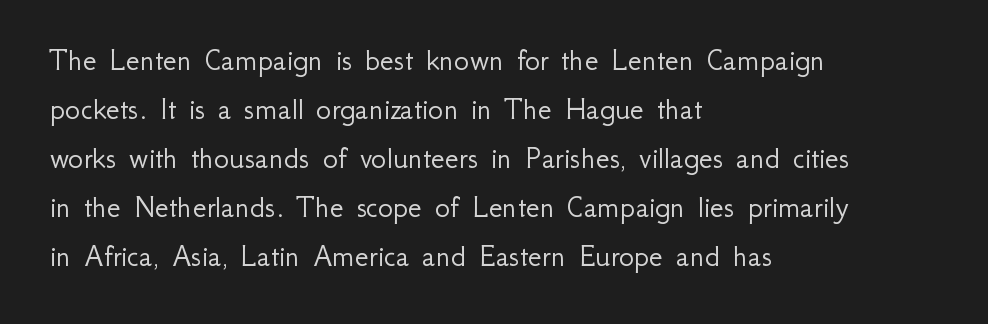
Q: Is the text bold? A: No.
Q: Is the text italic (slanted)? A: No, it is upright.
Q: Is the typeface a serif or a sans-serif typeface? A: Sans-serif.
Q: Is the text underlined? A: No.
Q: How is the paragraph aligned? A: Left-aligned.
Q: Is the spacing between letters normal or unusually wide? A: Normal.
Q: Is the spacing between lines tight, normal or loose? A: Normal.
Q: Width (condensed, normal, or wide)? A: Normal.
Q: Stroke contrast? A: Low.
Q: x-height? A: Small.
Q: Monospaced? A: No.
